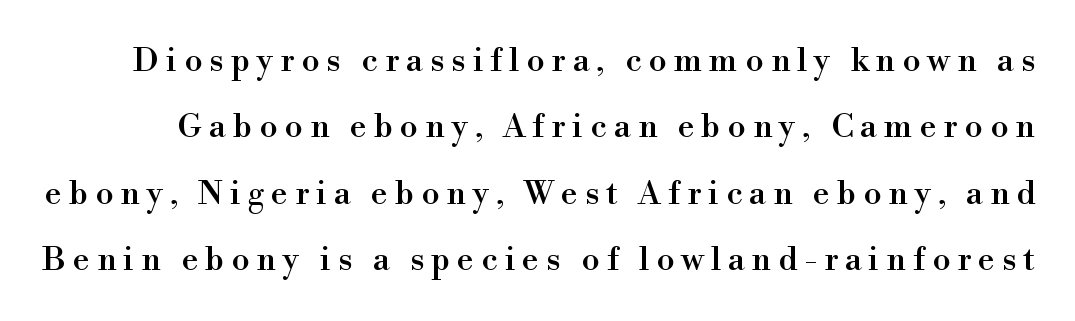
Q: Is the text italic (slanted)? A: No, it is upright.
Q: Is the typeface a serif or a sans-serif typeface? A: Serif.
Q: Is the text underlined? A: No.
Q: Is the spacing between letters normal or unusually wide? A: Unusually wide.
Q: Is the spacing between lines tight, normal or loose? A: Loose.
Q: Width (condensed, normal, or wide)? A: Normal.
Q: x-height? A: Small.
Q: Monospaced? A: No.
